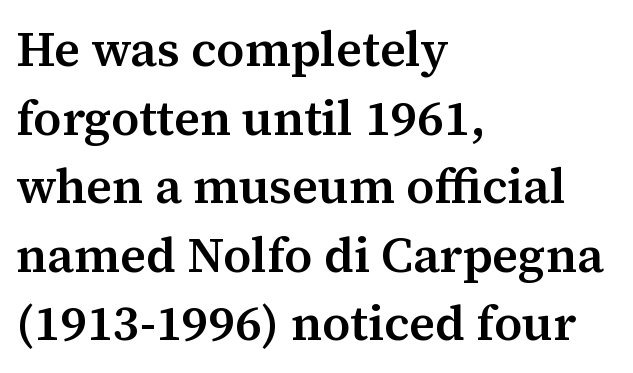
Which margin do the lines hug? The left one — the right edge is uneven. The rendering uses natural spacing where letterforms have individual widths. The lettering holds an erect, upright posture throughout. The typeface chosen for these lines features serifs.
